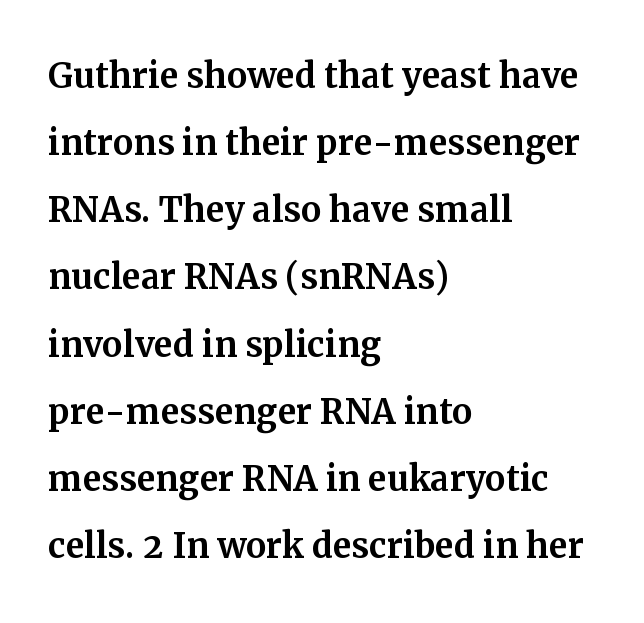
{"serif": "yes", "italic": "no", "width": "normal", "stroke_contrast": "medium", "x_height": "medium", "monospaced": "no", "underline": "no", "align": "left", "line_spacing": "normal", "line_spacing_ratio": 1.46, "letter_spacing": "normal", "letter_spacing_em": 0.0, "glyph_px": 46}
